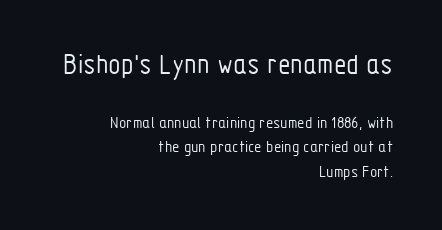
The image shows 29 px light, condensed sans-serif type, upright; set right-aligned, normal line spacing (1.44x), normal letter spacing, not underlined; the first (top) block is 1.71x larger; low stroke contrast and a medium x-height.
